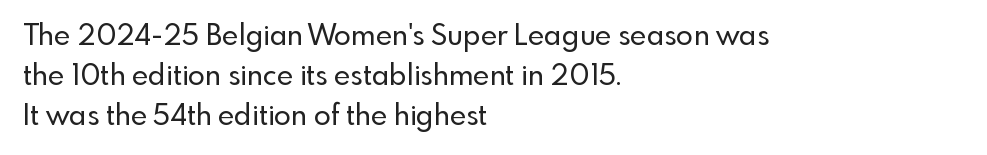
The image shows 28 px sans-serif type, upright; set left-aligned, normal line spacing (1.42x), normal letter spacing, not underlined; a small x-height.
